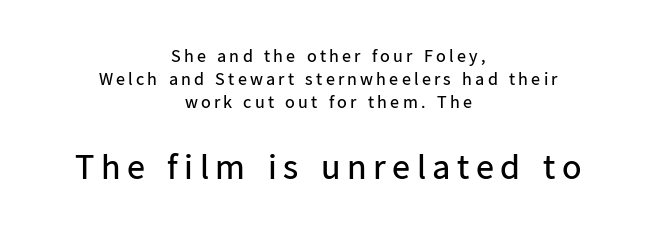
{"serif": "no", "italic": "no", "bold": "no", "weight": "regular", "width": "normal", "stroke_contrast": "low", "x_height": "medium", "monospaced": "no", "underline": "no", "align": "center", "line_spacing": "normal", "line_spacing_ratio": 1.27, "larger_block": "second", "size_ratio": 2.0, "glyph_px": 36}
